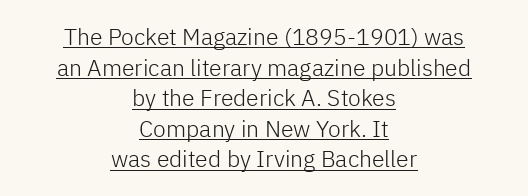
The image shows 23 px text type, upright; set centered, normal line spacing (1.33x), normal letter spacing, underlined.
